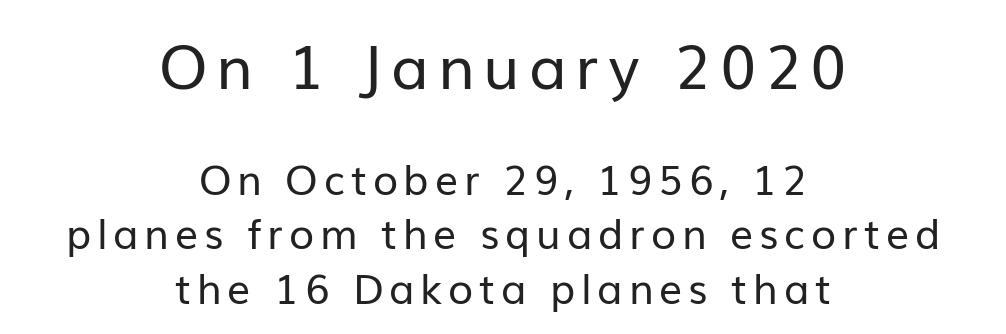
Q: Is the text bold? A: No.
Q: Is the text italic (slanted)? A: No, it is upright.
Q: Is the typeface a serif or a sans-serif typeface? A: Sans-serif.
Q: Is the text underlined? A: No.
Q: How is the paragraph aligned? A: Centered.
Q: Is the spacing between lines tight, normal or loose? A: Normal.
Q: Which block of text is set in a larger size, the first (top) or the second (bottom)? A: The first (top) one.
Q: Width (condensed, normal, or wide)? A: Normal.
Q: Stroke contrast? A: Low.
Q: x-height? A: Medium.
Q: Monospaced? A: No.
